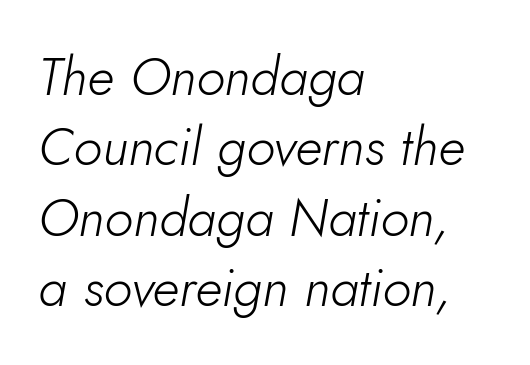
Q: Is the text bold? A: No.
Q: Is the text italic (slanted)? A: Yes, it leans right by about 5 degrees.
Q: Is the text underlined? A: No.
Q: How is the paragraph aligned? A: Left-aligned.
Q: Is the spacing between letters normal or unusually wide? A: Normal.
Q: Is the spacing between lines tight, normal or loose? A: Normal.
Q: Width (condensed, normal, or wide)? A: Normal.
Q: Stroke contrast? A: Low.
Q: x-height? A: Small.
Q: Monospaced? A: No.
